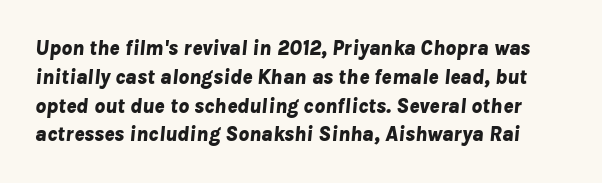
Q: Is the text bold? A: Yes.
Q: Is the text italic (slanted)? A: Yes, it leans right by about 8 degrees.
Q: Is the text underlined? A: No.
Q: Is the spacing between letters normal or unusually wide? A: Normal.
Q: Is the spacing between lines tight, normal or loose? A: Normal.
